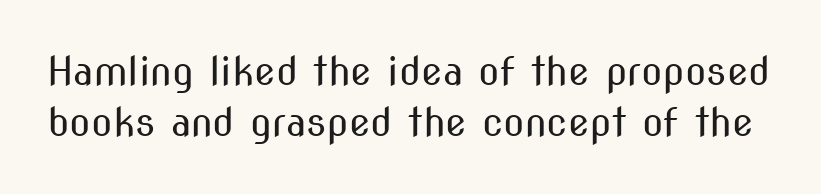
Typographically, this falls in the sans-serif category. Unlike italic type, these characters show no tilt at all. The space between consecutive lines is moderate. Weight: in the light-to-regular range.
